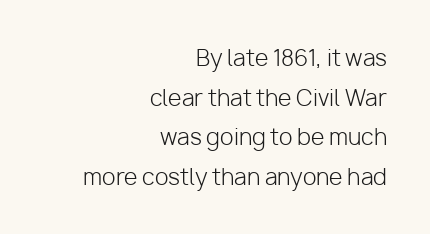
The image shows 22 px text type, upright; set right-aligned, line spacing 1.8x, normal letter spacing, not underlined.
